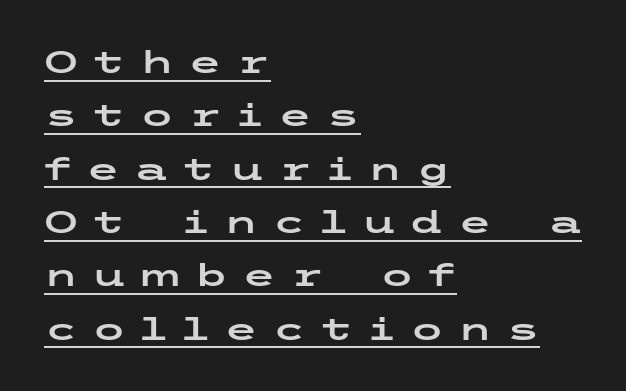
The image shows 31 px wide sans-serif type, upright; set left-aligned, line spacing 1.72x, unusually wide letter spacing (+0.45 em), underlined; low stroke contrast and a medium x-height.
